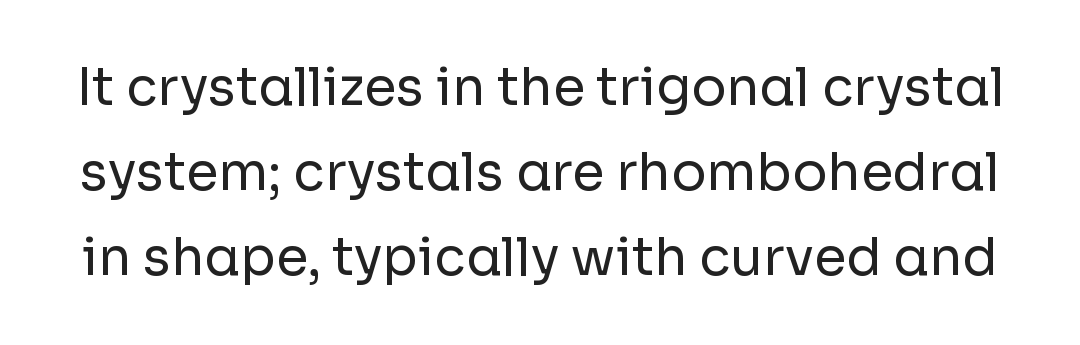
No extra tracking has been applied to these lines. Do the characters align in a grid? No, the font is proportional. The specimen reads as upright at a glance. The rows are spaced the way most documents space them. The text was rendered using a sans face with plain stroke endings. Each row of text sits above clean, open space.
